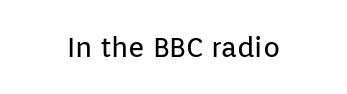
Quick note: not italic, upright. Leftover space on each line is divided equally before and after the words. Letters have the restrained weight of plain body copy at most. Just letters on the line, the space beneath them empty. Inter-character spacing is left at the font's built-in metrics.
